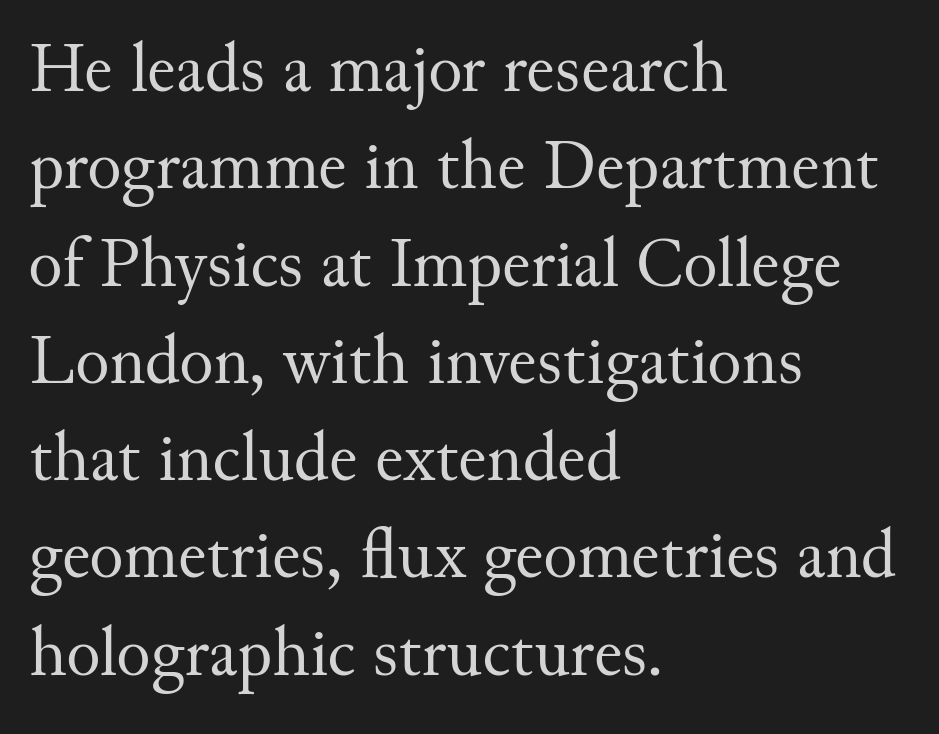
The image shows 71 px regular-weight serif type, upright; set left-aligned, normal line spacing (1.37x), normal letter spacing, not underlined; medium stroke contrast and a small x-height.
